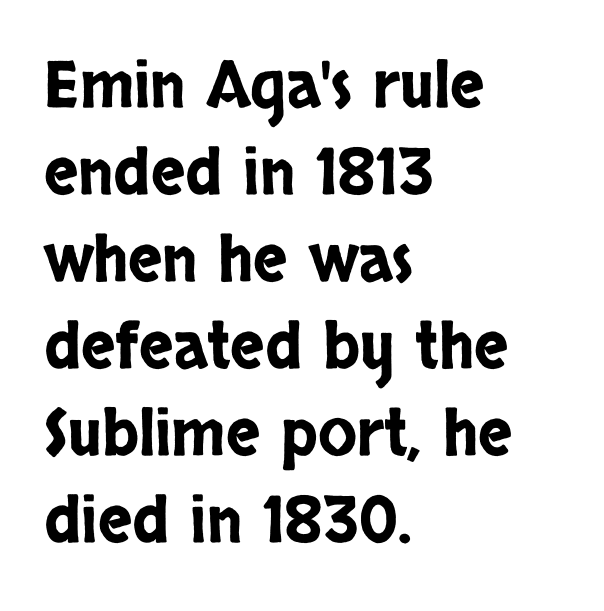
The image shows 64 px condensed sans-serif type, upright; set left-aligned, normal line spacing (1.36x), normal letter spacing, not underlined; low stroke contrast and a large x-height.
